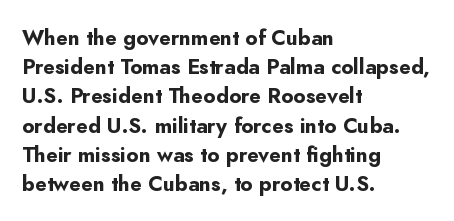
Q: Is the text bold? A: Yes.
Q: Is the text italic (slanted)? A: No, it is upright.
Q: Is the text underlined? A: No.
Q: How is the paragraph aligned? A: Left-aligned.
Q: Is the spacing between letters normal or unusually wide? A: Normal.
Q: Is the spacing between lines tight, normal or loose? A: Normal.
